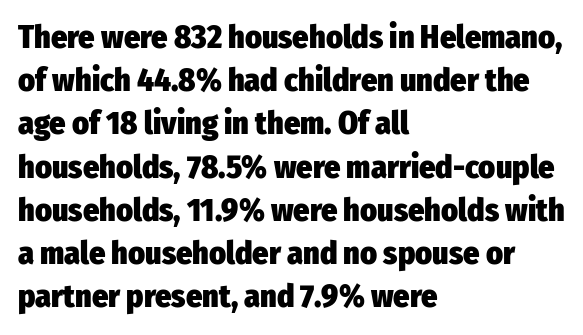
Q: Is the text bold? A: Yes.
Q: Is the text italic (slanted)? A: No, it is upright.
Q: Is the typeface a serif or a sans-serif typeface? A: Sans-serif.
Q: Is the text underlined? A: No.
Q: How is the paragraph aligned? A: Left-aligned.
Q: Is the spacing between letters normal or unusually wide? A: Normal.
Q: Is the spacing between lines tight, normal or loose? A: Normal.
Q: Width (condensed, normal, or wide)? A: Condensed.
Q: Stroke contrast? A: Low.
Q: x-height? A: Medium.
Q: Monospaced? A: No.
